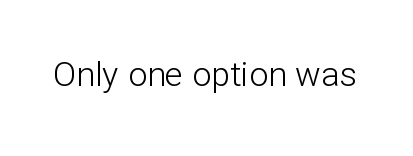
Letters have the restrained weight of plain body copy at most. This sample uses an upright cut, with every glyph sitting square on the baseline. Default kerning and tracking; the words read as compact shapes. The gap between lines stays unmarked.
